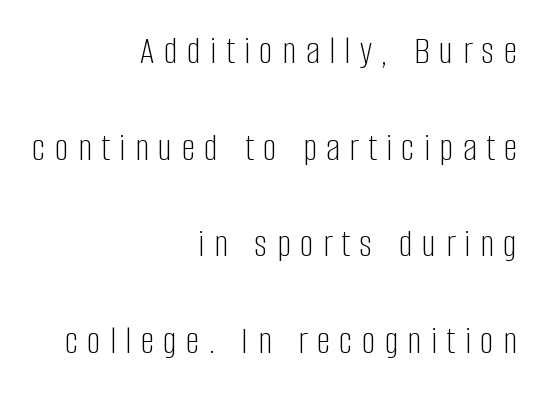
The image shows 39 px light, condensed sans-serif type, upright; set right-aligned, loose line spacing (2.48x), unusually wide letter spacing (+0.24 em), not underlined; low stroke contrast and a large x-height.
